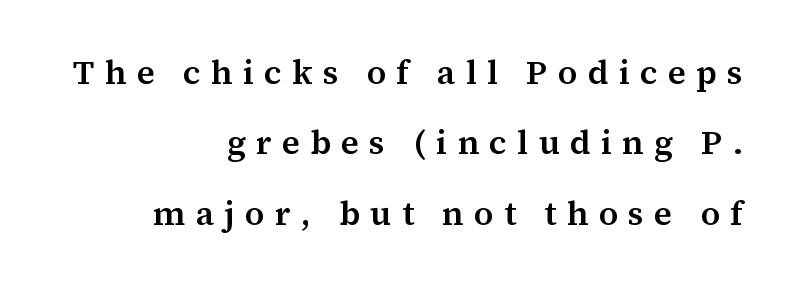
Reading down the block, your eye finds every line finishing at a fixed right position. Is this a sans? No — the strokes have serifs. Designer's note — italics off, roman on. This rendering widens character spacing well past its baseline value. If you measured baseline to baseline, you'd find a long distance. Looks like regular typesetting: each glyph gets only the width it needs.
